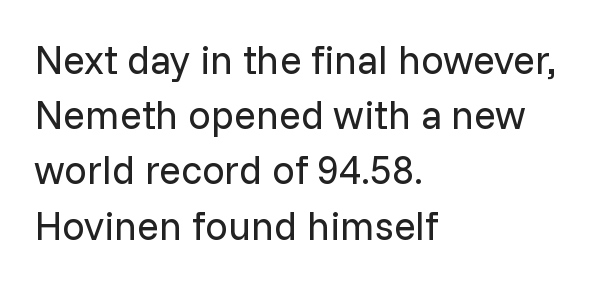
On a weight scale, this lands at 450 or below. Examine the stroke ends and you'll find no serifs. These lines are rendered in a variable-pitch font. Underline: absent.
